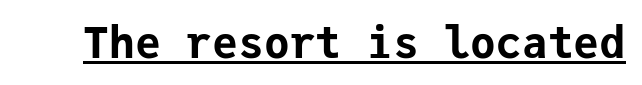
{"serif": "no", "italic": "no", "bold": "yes", "weight": "bold", "width": "normal", "stroke_contrast": "low", "x_height": "medium", "monospaced": "yes", "underline": "yes", "letter_spacing": "normal", "letter_spacing_em": 0.0, "glyph_px": 43}
